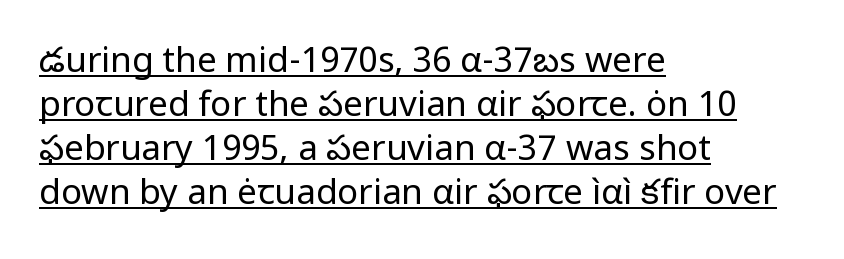
The lettering is marked with a stroke running underneath it. Is this a fixed-width face? No — the glyphs have proportional, varying widths. The typeface chosen for these lines omits serifs. If you drew a line through each stem, it would be perfectly vertical. The weight would be labelled regular, book, light, or lighter still. The type is set solid horizontally, with unmodified tracking.
